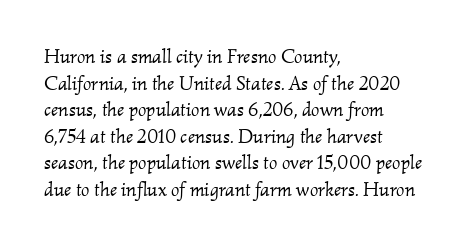
The font's italic variant was chosen for this text. The rows are spaced the way most documents space them. These glyphs show unthickened strokes, regular width or finer. Does the copy run flush right? No — it runs flush left. Has an underline been added? It has not.
